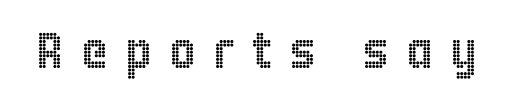
{"italic": "no", "width": "condensed", "x_height": "large", "monospaced": "no", "underline": "no", "letter_spacing": "wide", "letter_spacing_em": 0.33, "glyph_px": 51}
